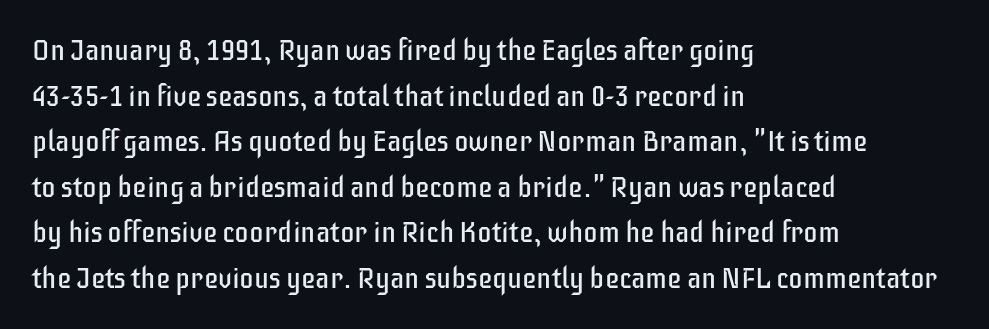
The glyphs are unaccompanied by any horizontal stroke below them. Inter-character spacing is left at the font's built-in metrics. The typesetter chose a ragged-right arrangement here. Leading matches the norm, producing a regular column. Vertical stems look standard width or narrower in stroke.
